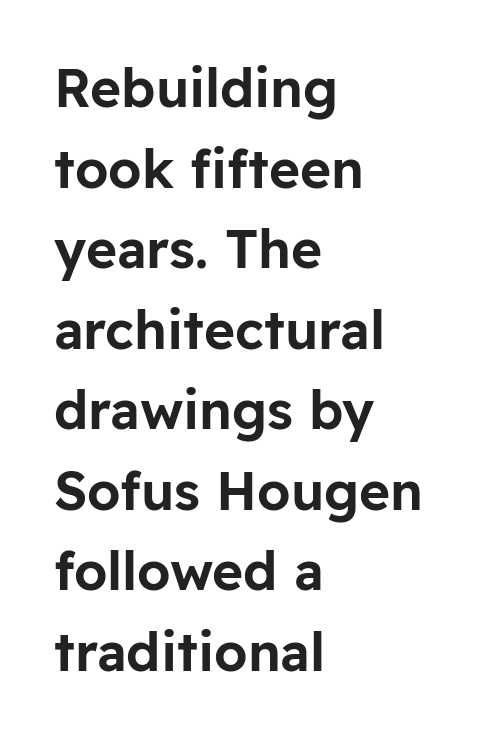
What kind of face is this? One without serifs — a sans. Alignment: flush left. Is the letter spacing exaggerated? No — it looks like the ordinary default. Any mark beneath the type? The region is blank. Normally led — the rows are evenly, conventionally spaced.
